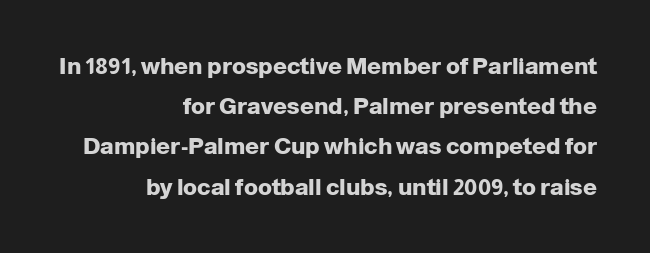
The image shows 23 px bold type, upright; set right-aligned, line spacing 1.75x, normal letter spacing, not underlined.
